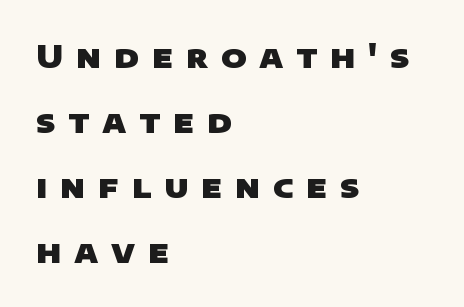
Q: Is the text bold? A: Yes.
Q: Is the typeface a serif or a sans-serif typeface? A: Sans-serif.
Q: Is the text underlined? A: No.
Q: How is the paragraph aligned? A: Left-aligned.
Q: Is the spacing between letters normal or unusually wide? A: Unusually wide.
Q: Is the spacing between lines tight, normal or loose? A: Loose.
Q: Width (condensed, normal, or wide)? A: Wide.
Q: Stroke contrast? A: Low.
Q: x-height? A: Large.
Q: Monospaced? A: No.
